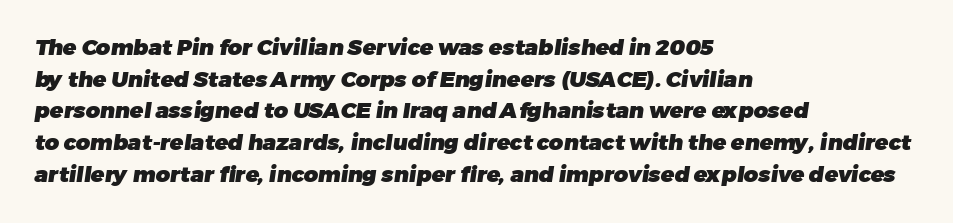
Q: Is the text bold? A: Yes.
Q: Is the text underlined? A: No.
Q: How is the paragraph aligned? A: Left-aligned.
Q: Is the spacing between letters normal or unusually wide? A: Normal.
Q: Is the spacing between lines tight, normal or loose? A: Normal.
